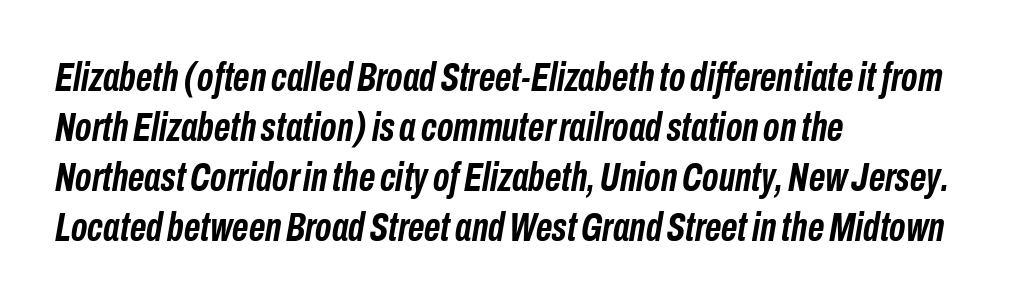
Heavy-handed strokes throughout: this text is bold. Nobody touched the tracking dial on this one. Reading down the column, the eye jumps a familiar distance to each next line. A clean baseline with only descenders dipping below it.
